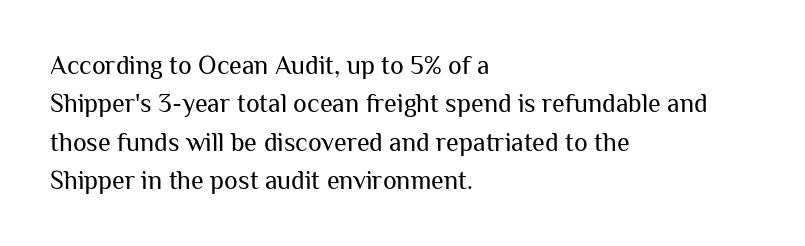
{"italic": "no", "bold": "no", "underline": "no", "align": "left", "line_spacing": "normal", "line_spacing_ratio": 1.48, "letter_spacing": "normal", "letter_spacing_em": 0.0, "glyph_px": 26}
